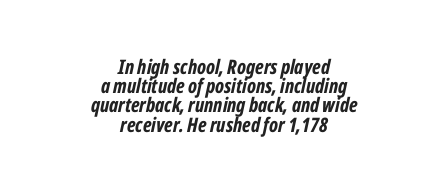
The image shows 20 px bold type, italic (leaning right); set centered, tight line spacing (0.96x), normal letter spacing, not underlined.
